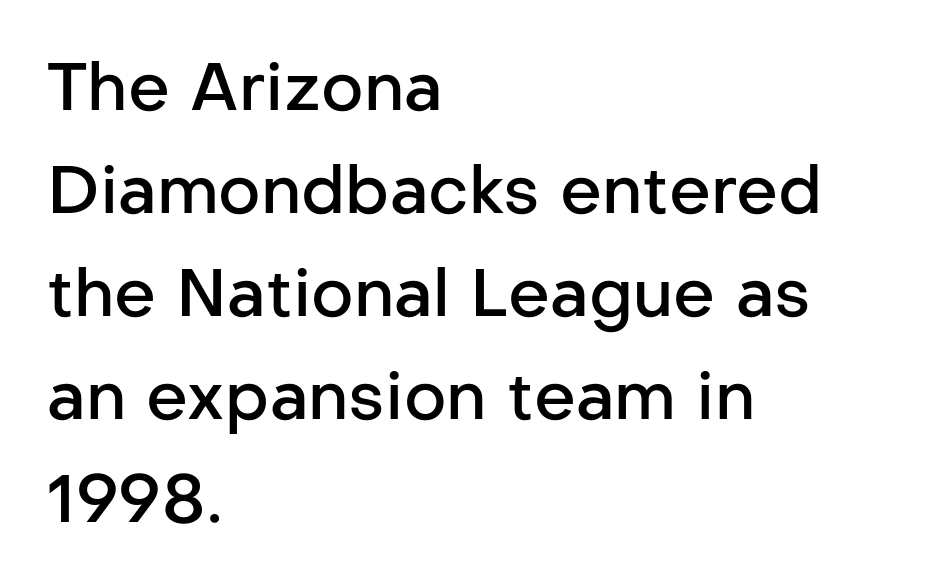
Does the copy run flush right? No — it runs flush left. Think of a printed novel: that variable character pitch is what you see here. Each glyph is drawn with semibold strokes, heavier than normal yet not fully bold. The type sits square on the baseline with zero lean. The passage shown is not underscored anywhere. Successive baselines arrive at the customary interval.
